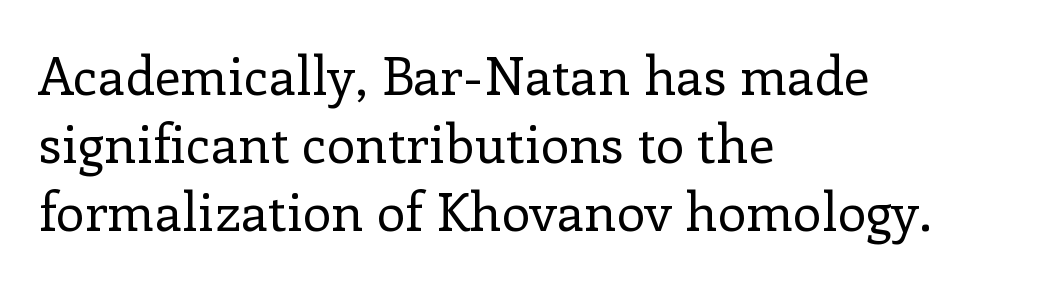
{"serif": "yes", "italic": "no", "bold": "no", "weight": "regular", "width": "normal", "stroke_contrast": "low", "x_height": "medium", "monospaced": "no", "underline": "no", "align": "left", "line_spacing": "normal", "line_spacing_ratio": 1.31, "letter_spacing": "normal", "letter_spacing_em": 0.0, "glyph_px": 52}
